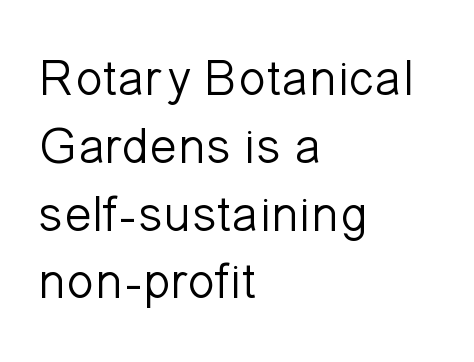
The image shows 51 px light sans-serif type, upright; set left-aligned, normal line spacing (1.33x), normal letter spacing, not underlined; low stroke contrast and a medium x-height.
